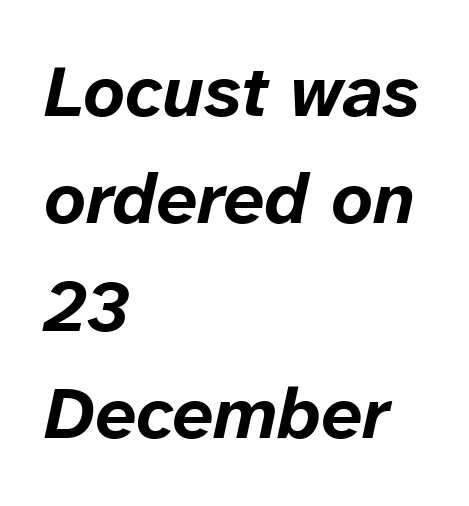
Compared with typical paragraphs, the rows here are spaced about the same. Casual observation: everything's shoved over to the left. Each letter keeps its own natural width here, so spacing adapts to shape. The characters look thick and weighty, a clear bold. Is the type slanted? Yes — the strokes lean at a clear angle. No word sits above an underline.
